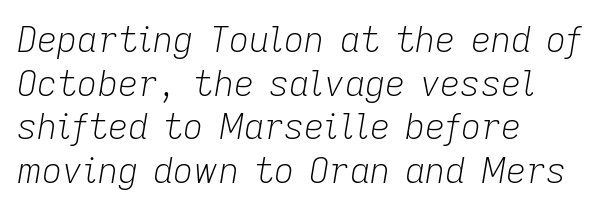
The image shows 35 px light type, italic (leaning right); set left-aligned, normal line spacing (1.25x), normal letter spacing, not underlined; low stroke contrast and a medium x-height.
